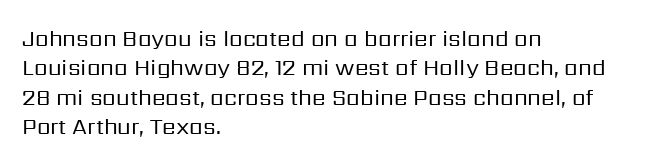
Caption: face not bold, strokes unweighted. Whoever set this chose a conventional vertical rhythm. This sample uses plain, unmodified letter spacing. The lettering stays uniformly vertical, giving the passage a roman look. Rule under the text: the space is simply empty.
